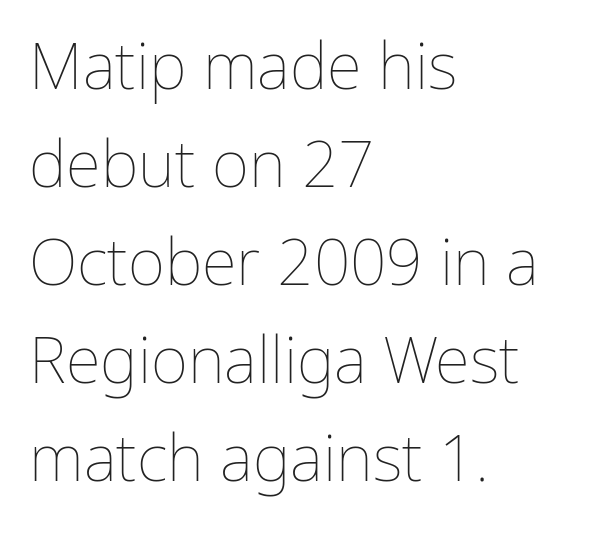
The image shows 64 px thin type, upright; set left-aligned, normal line spacing (1.53x), normal letter spacing, not underlined; low stroke contrast and a medium x-height.
